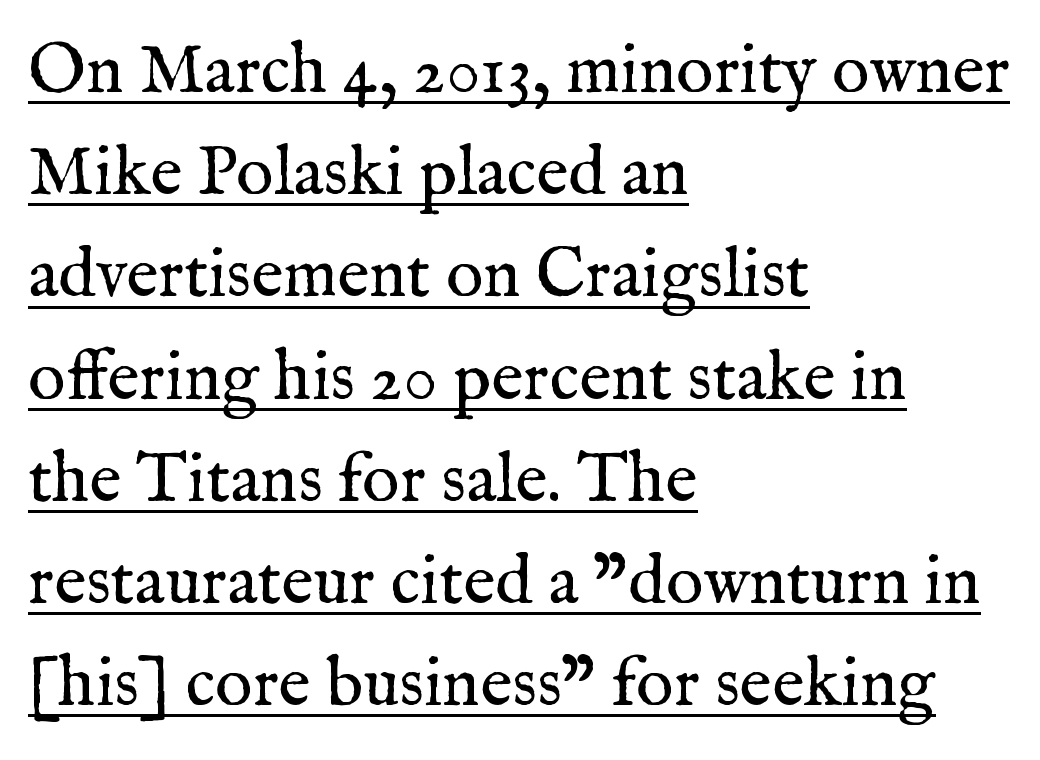
Like a heading marked for emphasis, these lines bear an underscore. Students, observe: this is what conventionally led text looks like. Designer's note — italics off, roman on. Varying glyph widths throughout — classic text-font behaviour. Heaviness? Minimal to ordinary, like unemphasized prose. Alignment: flush left.
